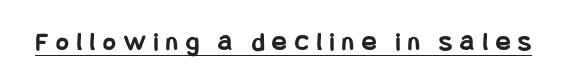
{"italic": "no", "bold": "yes", "underline": "yes", "letter_spacing": "wide", "letter_spacing_em": 0.3, "glyph_px": 27}
